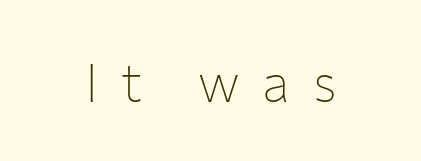
The image shows 53 px thin sans-serif type, upright; set unusually wide letter spacing (+0.43 em), not underlined; low stroke contrast and a medium x-height.
